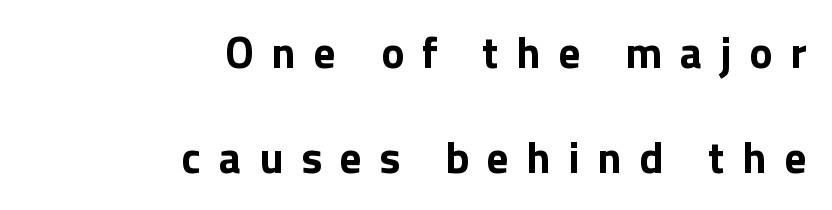
The image shows 44 px bold sans-serif type, upright; set right-aligned, loose line spacing (2.38x), unusually wide letter spacing (+0.4 em), not underlined; low stroke contrast and a medium x-height.
